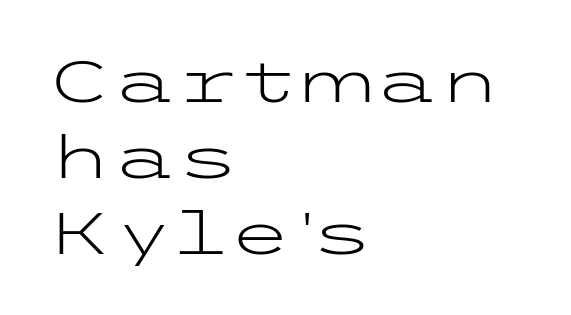
The image shows 58 px light, wide sans-serif type, upright; set left-aligned, normal line spacing (1.31x), normal letter spacing, not underlined; low stroke contrast and a medium x-height.
